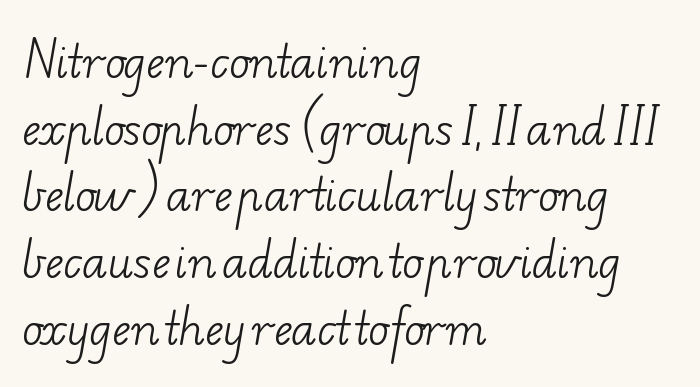
Is this a sans? No — the strokes have serifs. Check the space under the baseline: it is left empty. Horizontally, the lines are justified to the leading edge only. Letters have the restrained weight of plain body copy at most.
